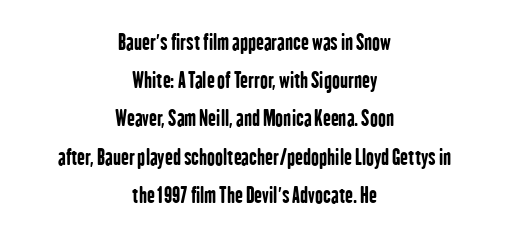
Q: Is the text bold? A: Yes.
Q: Is the text italic (slanted)? A: No, it is upright.
Q: Is the text underlined? A: No.
Q: How is the paragraph aligned? A: Centered.
Q: Is the spacing between letters normal or unusually wide? A: Normal.
